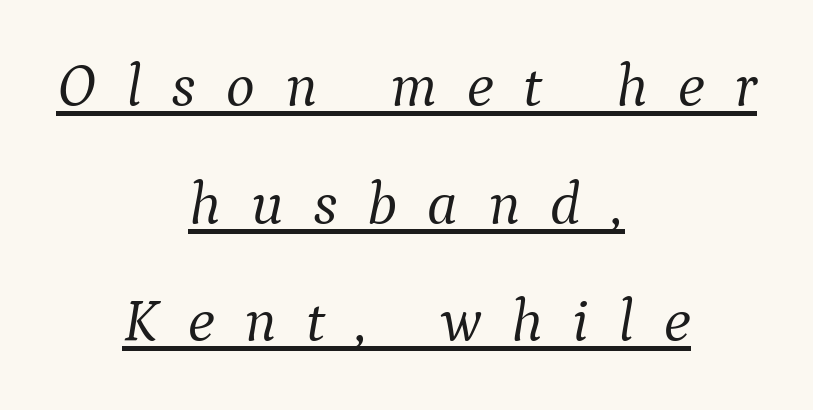
The image shows 61 px light serif type, italic (leaning right); set centered, loose line spacing (1.93x), unusually wide letter spacing (+0.49 em), underlined; medium stroke contrast and a medium x-height.
